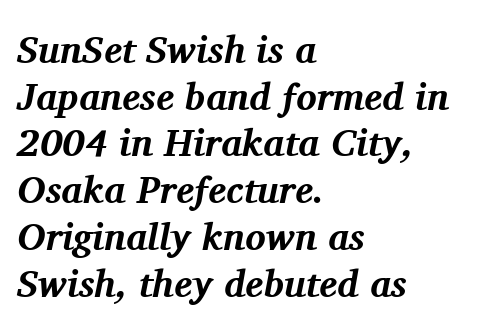
The line texture is even and compact thanks to regular tracking. How heavy is the stroke? Heavy — this is a bold. Has an underline been added? It has not. Where is the straight margin? On the left.
